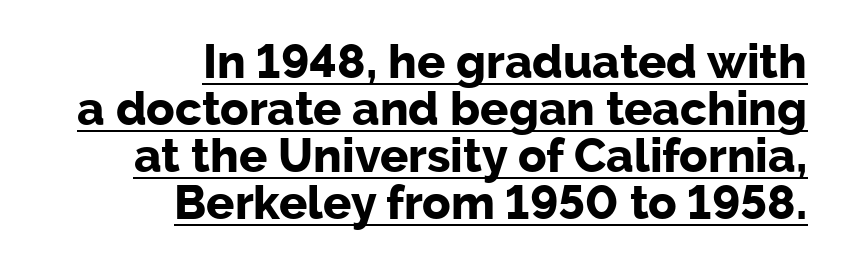
{"serif": "no", "italic": "no", "bold": "yes", "weight": "bold", "width": "normal", "stroke_contrast": "low", "x_height": "medium", "monospaced": "no", "underline": "yes", "align": "right", "line_spacing": "tight", "line_spacing_ratio": 1.0, "letter_spacing": "normal", "letter_spacing_em": 0.0, "glyph_px": 47}
